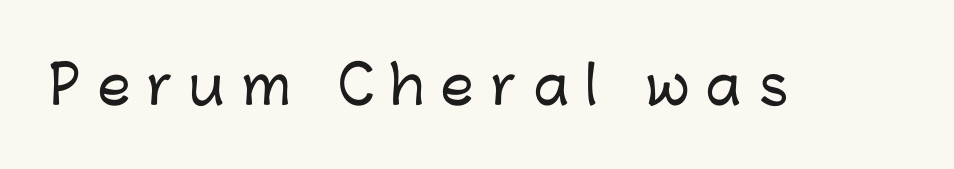
Posture: vertical. Descender tails drop into unmarked territory. The letters advance in unequal steps, a hallmark of proportional type. Between one letter and the next there's a generous, obvious gap.
